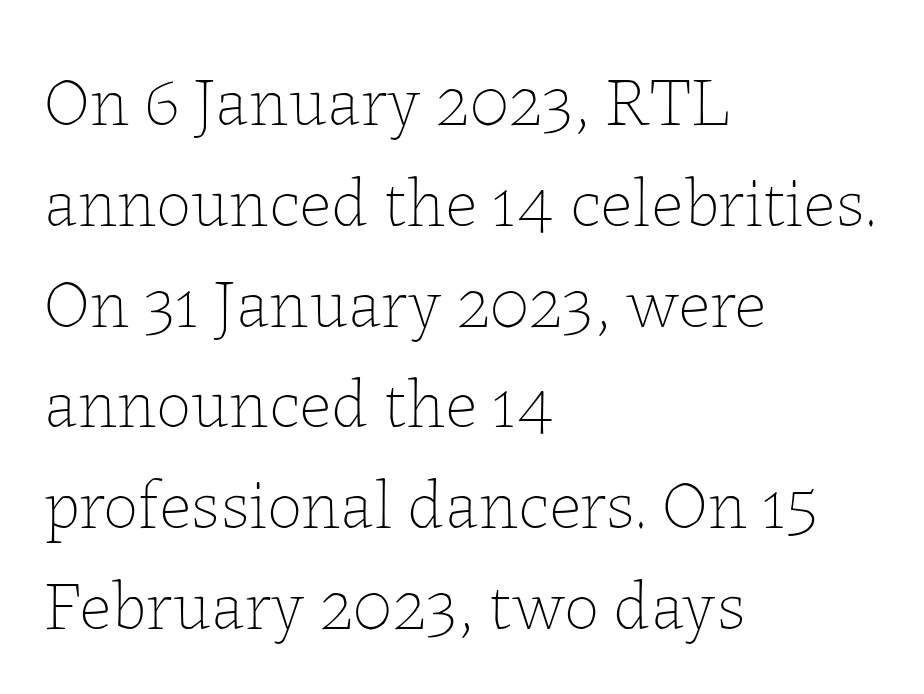
Q: Is the text bold? A: No.
Q: Is the text italic (slanted)? A: No, it is upright.
Q: Is the text underlined? A: No.
Q: How is the paragraph aligned? A: Left-aligned.
Q: Is the spacing between letters normal or unusually wide? A: Normal.
Q: Is the spacing between lines tight, normal or loose? A: Normal.
Q: Width (condensed, normal, or wide)? A: Normal.
Q: Stroke contrast? A: Low.
Q: x-height? A: Medium.
Q: Monospaced? A: No.
